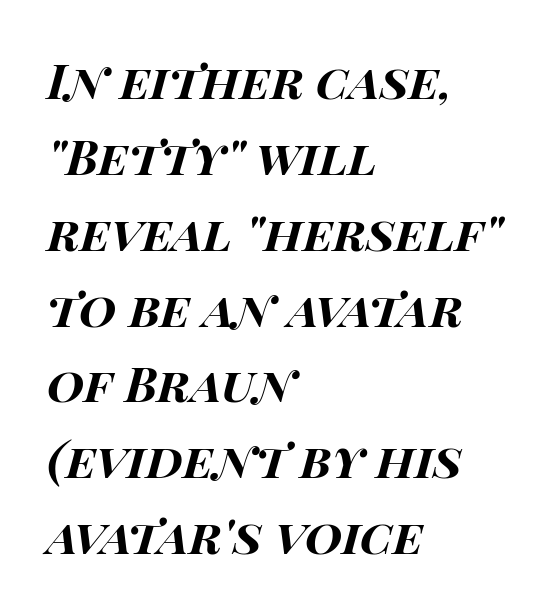
Q: Is the text bold? A: Yes.
Q: Is the text italic (slanted)? A: Yes, it leans right by about 15 degrees.
Q: Is the text underlined? A: No.
Q: How is the paragraph aligned? A: Left-aligned.
Q: Is the spacing between letters normal or unusually wide? A: Normal.
Q: Is the spacing between lines tight, normal or loose? A: Normal.
Q: Width (condensed, normal, or wide)? A: Wide.
Q: Stroke contrast? A: High.
Q: x-height? A: Large.
Q: Monospaced? A: No.
